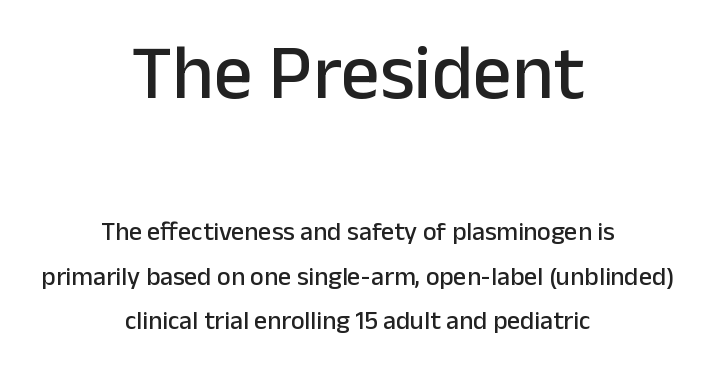
This rendering employs a face without finishing strokes, i.e., a sans-serif. The words here are not underlined. The rendering uses natural spacing where letterforms have individual widths. Centered paragraph, ragged on both sides. How are the letters spaced? Ordinarily, with no added tracking. When letters stand straight like this, we call the style roman or upright.
